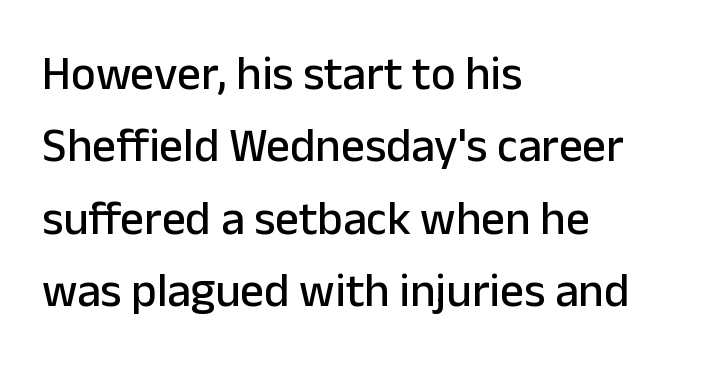
The rendering uses natural spacing where letterforms have individual widths. Anything drawn beneath the words? Only blank space. Does the copy run flush right? No — it runs flush left. These lines sit exactly where default settings would place them.
